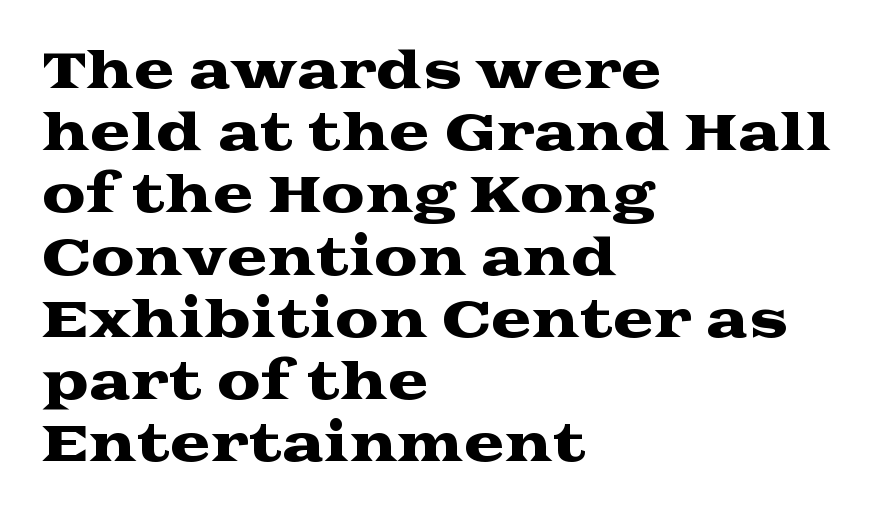
The letters advance in unequal steps, a hallmark of proportional type. The type family on display is of the serif kind. Each line starts at the same left margin while the right side varies. This is the regular roman posture of the typeface. Reading down the column, the eye jumps a familiar distance to each next line.
